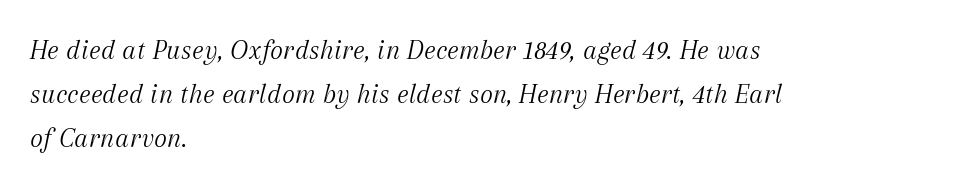
{"serif": "yes", "italic": "yes", "lean": "right", "slant_degrees": 12, "bold": "no", "weight": "light", "width": "normal", "stroke_contrast": "medium", "x_height": "medium", "monospaced": "no", "underline": "no", "align": "left", "line_spacing": "normal", "line_spacing_ratio": 1.58, "letter_spacing": "normal", "letter_spacing_em": 0.0, "glyph_px": 28}
